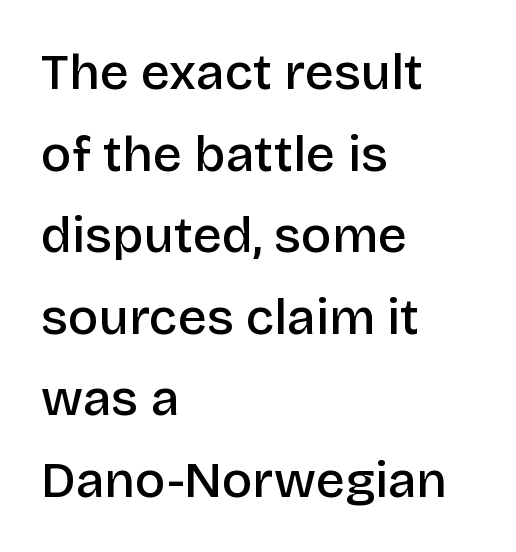
The image shows 51 px semibold sans-serif type, upright; set left-aligned, normal line spacing (1.6x), normal letter spacing, not underlined; low stroke contrast and a large x-height.
